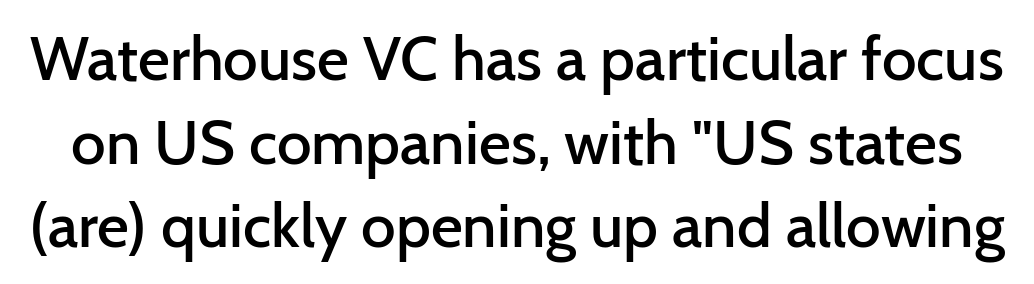
The image shows 62 px semibold sans-serif type, upright; set normal line spacing (1.35x), normal letter spacing, not underlined; low stroke contrast and a medium x-height.
